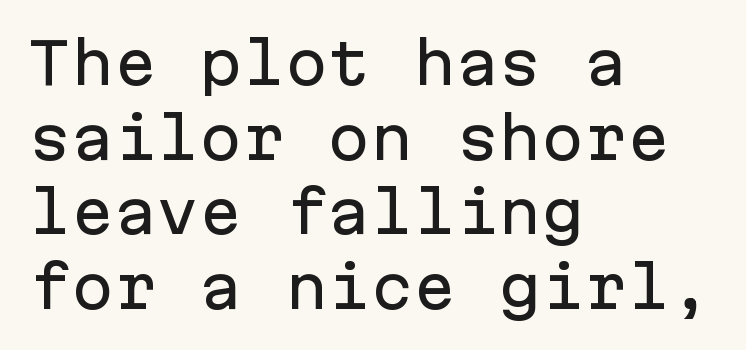
{"serif": "no", "italic": "no", "width": "normal", "stroke_contrast": "low", "x_height": "medium", "monospaced": "yes", "underline": "no", "align": "left", "line_spacing": "normal", "line_spacing_ratio": 1.31, "letter_spacing": "normal", "letter_spacing_em": 0.0, "glyph_px": 57}
